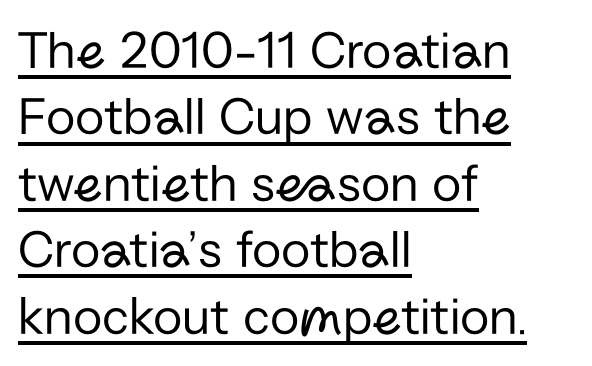
The image shows 54 px regular-weight sans-serif type, upright; set left-aligned, line spacing 1.23x, normal letter spacing, underlined; low stroke contrast and a medium x-height.
